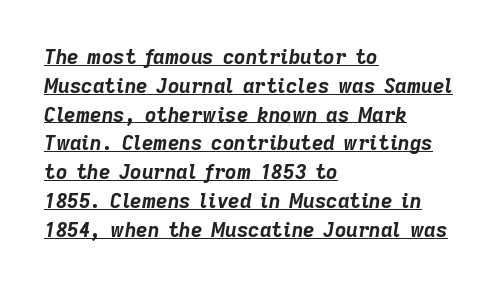
Q: Is the text bold? A: Yes.
Q: Is the text italic (slanted)? A: Yes, it leans right by about 9 degrees.
Q: Is the text underlined? A: Yes.
Q: How is the paragraph aligned? A: Left-aligned.
Q: Is the spacing between letters normal or unusually wide? A: Normal.
Q: Is the spacing between lines tight, normal or loose? A: Normal.
